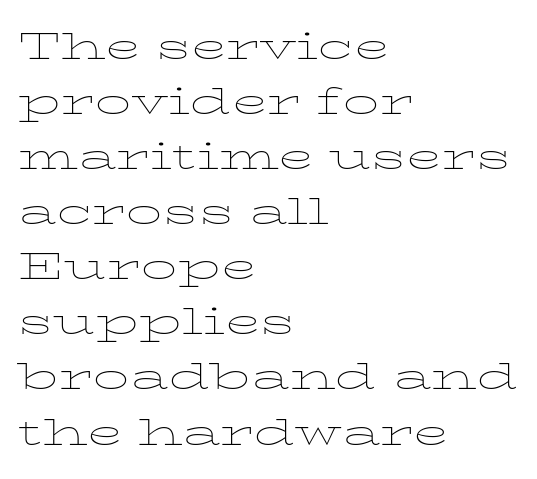
Classification — serif. Left-aligned paragraph, ragged on the right. Inter-character spacing is left at the font's built-in metrics. The rendering uses natural spacing where letterforms have individual widths. The vertical gap from one line to the next is medium. Glance below the letters and you will spot only blank space.
